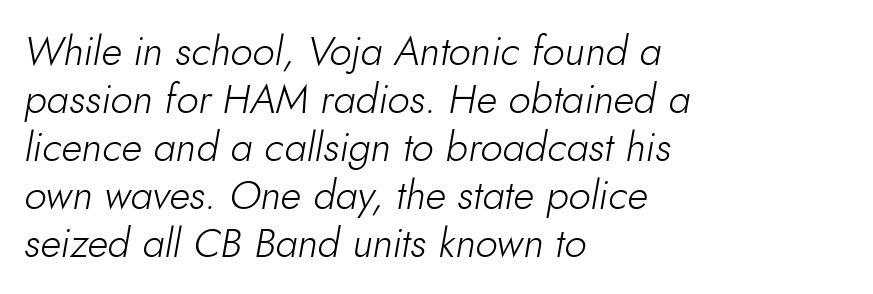
The image shows 40 px light type, italic (leaning right); set left-aligned, line spacing 1.2x, normal letter spacing, not underlined; low stroke contrast and a small x-height.
